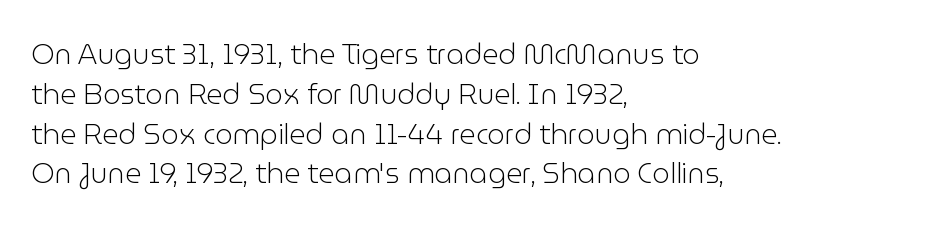
The image shows 28 px light sans-serif type, upright; set left-aligned, normal line spacing (1.42x), normal letter spacing, not underlined; low stroke contrast and a medium x-height.
